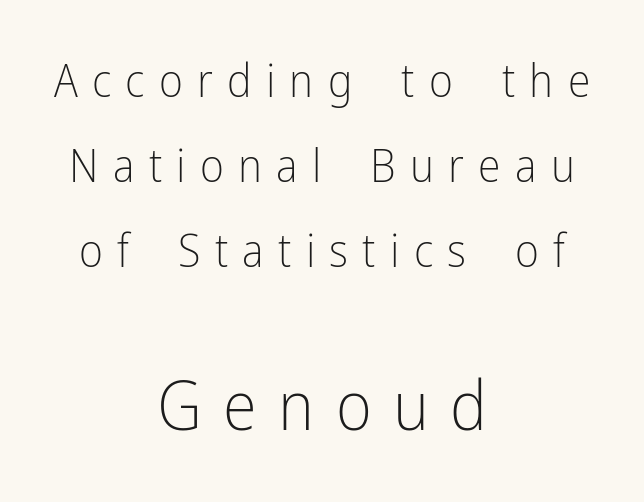
The image shows 69 px light, condensed sans-serif type, upright; set centered, line spacing 1.85x, unusually wide letter spacing (+0.31 em), not underlined; the second (bottom) block is 1.5x larger; low stroke contrast and a medium x-height.
